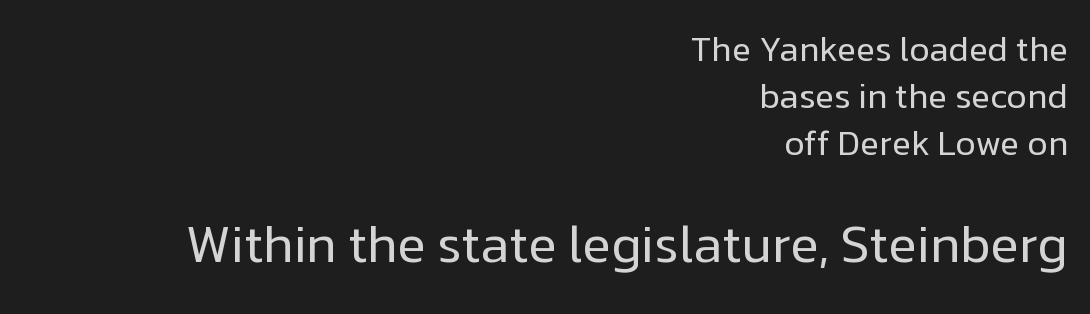
{"serif": "no", "italic": "no", "bold": "no", "weight": "regular", "width": "normal", "stroke_contrast": "low", "x_height": "medium", "monospaced": "no", "underline": "no", "align": "right", "line_spacing": "normal", "line_spacing_ratio": 1.34, "letter_spacing": "normal", "letter_spacing_em": 0.0, "larger_block": "second", "size_ratio": 1.49, "glyph_px": 52}
